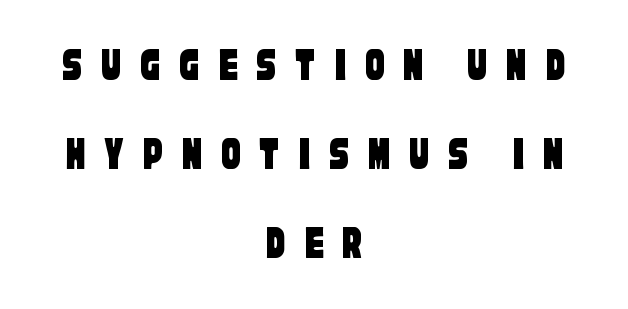
{"serif": "no", "width": "condensed", "stroke_contrast": "low", "x_height": "large", "monospaced": "no", "underline": "no", "align": "center", "line_spacing_ratio": 1.82, "letter_spacing": "wide", "letter_spacing_em": 0.37, "glyph_px": 49}
